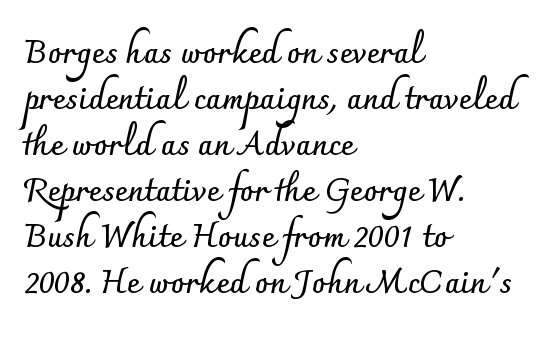
Q: Is the text bold? A: Yes.
Q: Is the text italic (slanted)? A: Yes.
Q: Is the typeface a serif or a sans-serif typeface? A: Sans-serif.
Q: Is the text underlined? A: No.
Q: How is the paragraph aligned? A: Left-aligned.
Q: Is the spacing between letters normal or unusually wide? A: Normal.
Q: Is the spacing between lines tight, normal or loose? A: Normal.
Q: Width (condensed, normal, or wide)? A: Normal.
Q: Stroke contrast? A: Low.
Q: x-height? A: Small.
Q: Monospaced? A: No.
